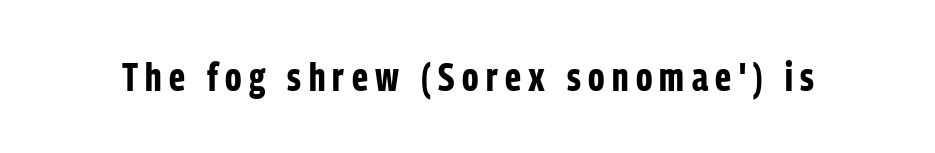
Q: Is the text bold? A: Yes.
Q: Is the text italic (slanted)? A: No, it is upright.
Q: Is the typeface a serif or a sans-serif typeface? A: Sans-serif.
Q: Is the text underlined? A: No.
Q: Width (condensed, normal, or wide)? A: Condensed.
Q: Stroke contrast? A: Low.
Q: x-height? A: Medium.
Q: Monospaced? A: No.
